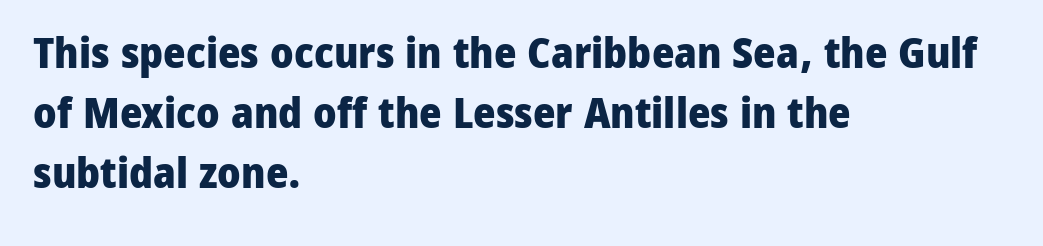
{"serif": "no", "italic": "no", "bold": "yes", "weight": "heavy", "width": "normal", "stroke_contrast": "low", "x_height": "medium", "monospaced": "no", "underline": "no", "align": "left", "line_spacing": "normal", "line_spacing_ratio": 1.4, "letter_spacing": "normal", "letter_spacing_em": 0.0, "glyph_px": 43}
